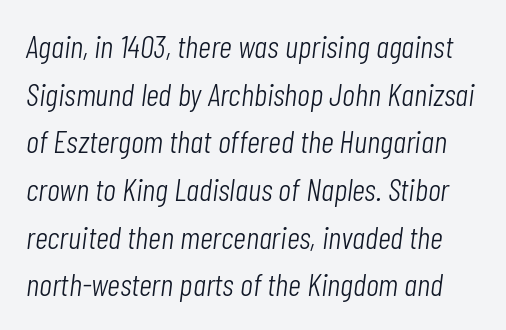
Q: Is the text bold? A: No.
Q: Is the text italic (slanted)? A: Yes, it leans right by about 7 degrees.
Q: Is the text underlined? A: No.
Q: Is the spacing between letters normal or unusually wide? A: Normal.
Q: Is the spacing between lines tight, normal or loose? A: Normal.
Q: Width (condensed, normal, or wide)? A: Condensed.
Q: Stroke contrast? A: Low.
Q: x-height? A: Medium.
Q: Monospaced? A: No.
